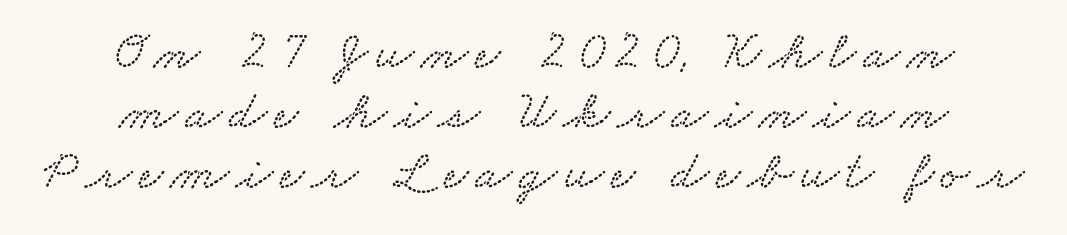
{"width": "wide", "stroke_contrast": "low", "x_height": "small", "monospaced": "no", "underline": "no", "align": "center", "line_spacing": "tight", "line_spacing_ratio": 1.11, "glyph_px": 54}
